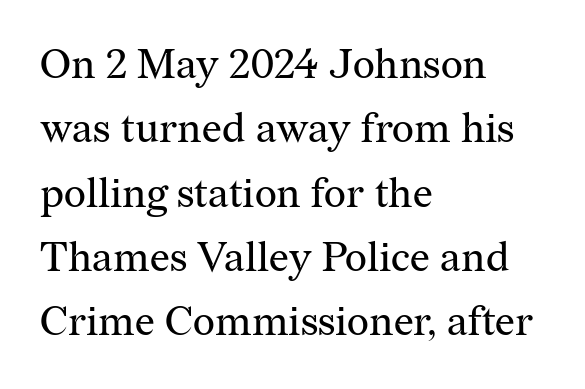
Q: Is the text bold? A: No.
Q: Is the text italic (slanted)? A: No, it is upright.
Q: Is the typeface a serif or a sans-serif typeface? A: Serif.
Q: Is the text underlined? A: No.
Q: How is the paragraph aligned? A: Left-aligned.
Q: Is the spacing between letters normal or unusually wide? A: Normal.
Q: Is the spacing between lines tight, normal or loose? A: Normal.
Q: Width (condensed, normal, or wide)? A: Normal.
Q: Stroke contrast? A: Medium.
Q: x-height? A: Medium.
Q: Monospaced? A: No.
